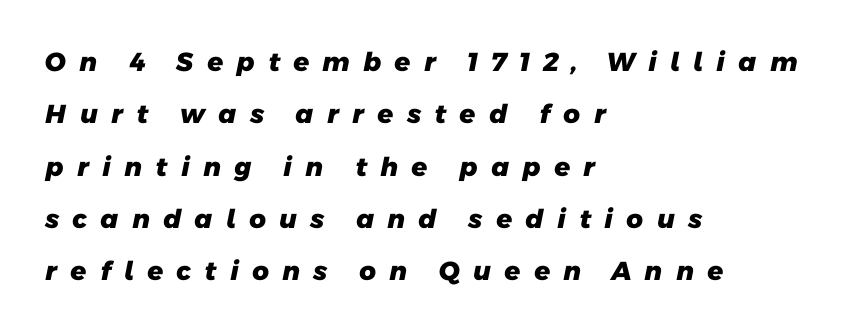
The image shows 26 px bold type; set left-aligned, loose line spacing (2.01x), unusually wide letter spacing (+0.48 em), not underlined.
